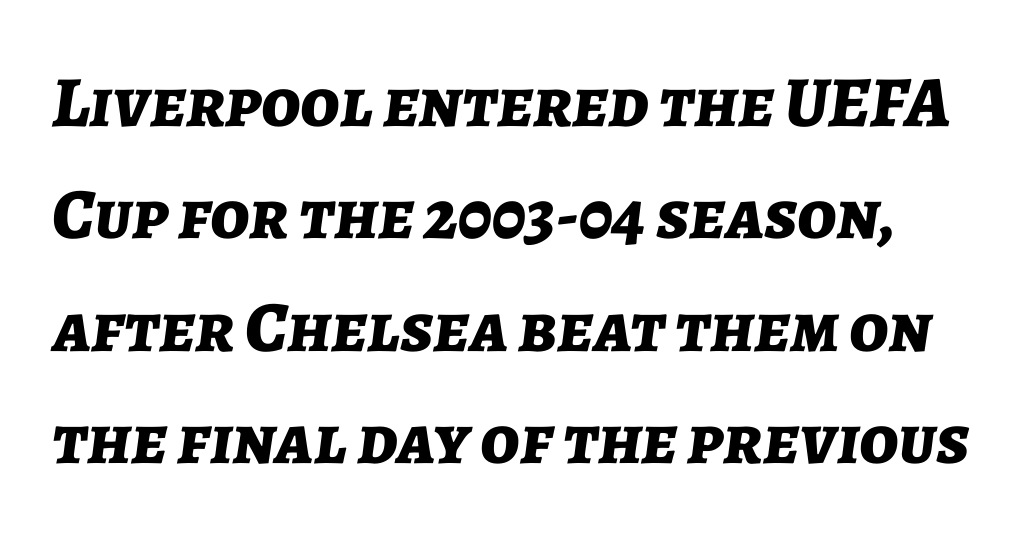
The image shows 72 px bold type, italic (leaning right); set normal line spacing (1.56x), normal letter spacing, not underlined; low stroke contrast and a medium x-height.
